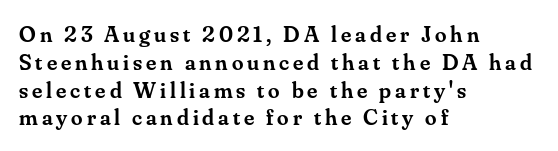
Q: Is the text bold? A: Semi-bold.
Q: Is the text italic (slanted)? A: No, it is upright.
Q: Is the text underlined? A: No.
Q: How is the paragraph aligned? A: Left-aligned.
